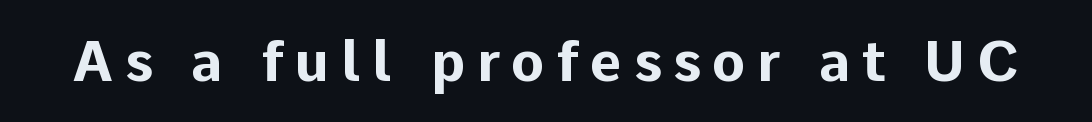
The image shows 56 px bold sans-serif type, upright; set unusually wide letter spacing (+0.2 em), not underlined; low stroke contrast and a medium x-height.
